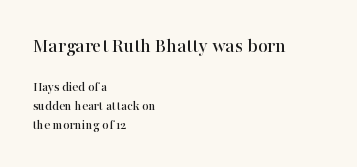
The image shows 21 px text type, upright; set left-aligned, normal line spacing (1.35x), normal letter spacing, not underlined; the first (top) block is 1.5x larger.
